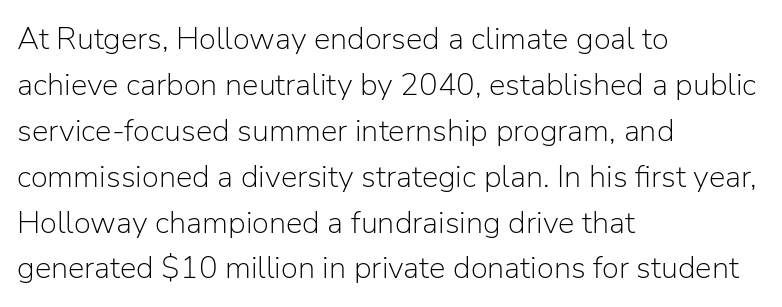
The letterforms sit at book weight or below. This rendering leaves character spacing at its baseline value. You can tell it's not italic because the verticals are truly vertical. The rows are spaced the way most documents space them.
